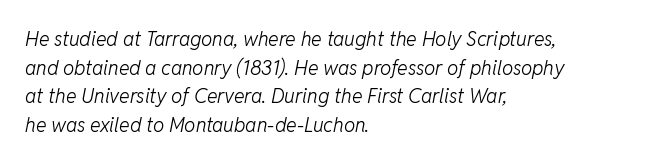
{"italic": "yes", "lean": "right", "slant_degrees": 11, "bold": "no", "underline": "no", "align": "left", "line_spacing": "normal", "line_spacing_ratio": 1.43, "letter_spacing": "normal", "letter_spacing_em": 0.0, "glyph_px": 20}
